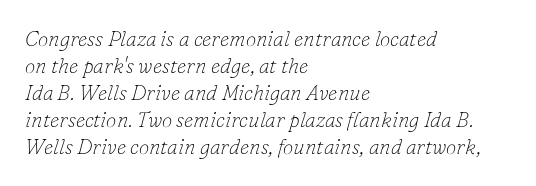
Q: Is the text bold? A: No.
Q: Is the text italic (slanted)? A: Yes, it leans right by about 16 degrees.
Q: Is the text underlined? A: No.
Q: How is the paragraph aligned? A: Left-aligned.
Q: Is the spacing between letters normal or unusually wide? A: Normal.
Q: Is the spacing between lines tight, normal or loose? A: Normal.
